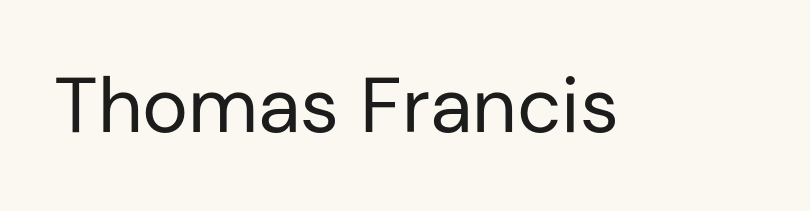
{"serif": "no", "italic": "no", "bold": "no", "weight": "regular", "width": "normal", "stroke_contrast": "low", "x_height": "medium", "monospaced": "no", "underline": "no", "letter_spacing": "normal", "letter_spacing_em": 0.0, "glyph_px": 78}
